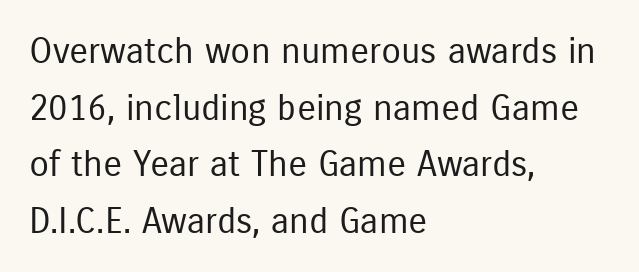
Varying glyph widths throughout — classic text-font behaviour. The passage shown stacks its lines at a standard gap. Reading down the block, your eye returns to a fixed left position each line. The letters carry no serifs — their stems end cleanly without finishing strokes. This sample uses plain, unmodified letter spacing. Weight: regular or lighter.
